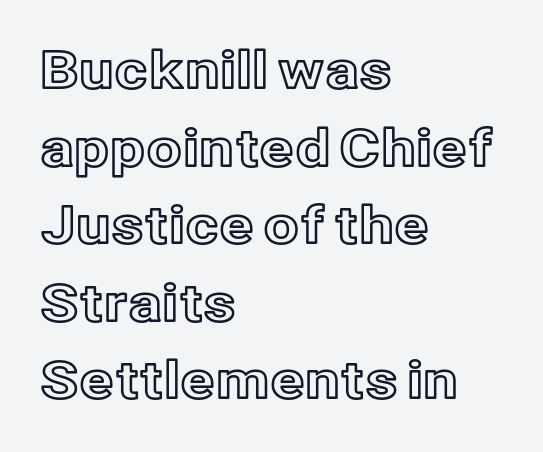
{"italic": "no", "width": "normal", "x_height": "medium", "monospaced": "no", "underline": "no", "align": "left", "line_spacing": "normal", "line_spacing_ratio": 1.52, "letter_spacing": "normal", "letter_spacing_em": 0.0, "glyph_px": 51}
